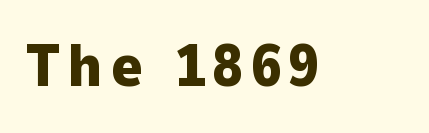
The space directly below the letters is spotless. The face used here is proportionally spaced, like ordinary book or web type. Weight: bold. Nothing sits at the stroke ends, so this counts as sans-serif.
